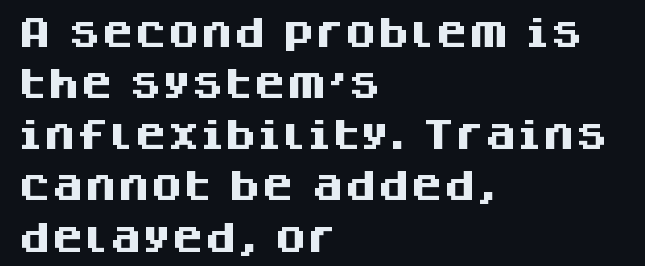
Q: Is the text bold? A: Yes.
Q: Is the text italic (slanted)? A: No, it is upright.
Q: Is the typeface a serif or a sans-serif typeface? A: Sans-serif.
Q: Is the text underlined? A: No.
Q: How is the paragraph aligned? A: Left-aligned.
Q: Is the spacing between letters normal or unusually wide? A: Normal.
Q: Is the spacing between lines tight, normal or loose? A: Normal.
Q: Width (condensed, normal, or wide)? A: Normal.
Q: Stroke contrast? A: Medium.
Q: x-height? A: Large.
Q: Monospaced? A: No.
